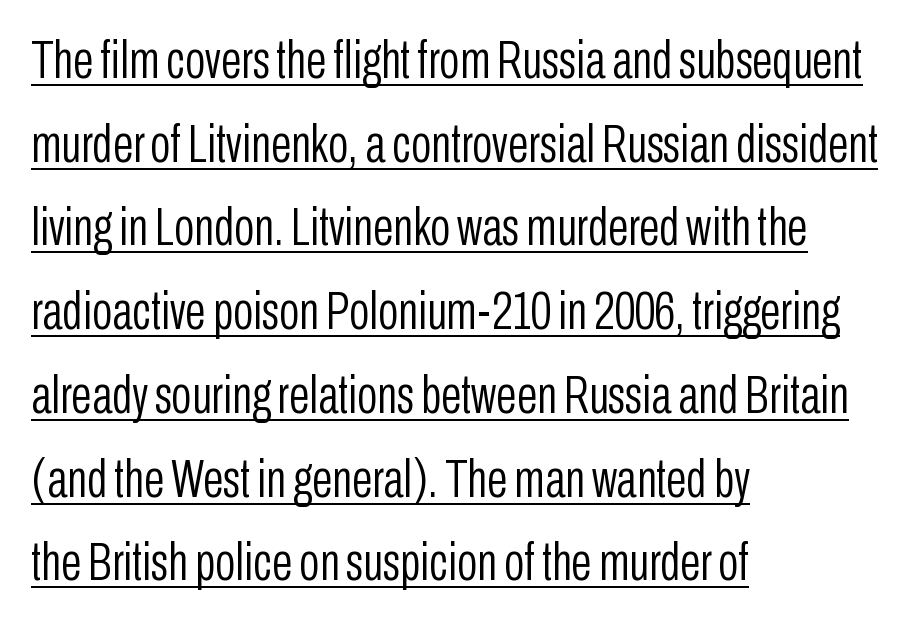
The image shows 53 px light, condensed sans-serif type, upright; set left-aligned, normal line spacing (1.58x), normal letter spacing, underlined; low stroke contrast and a medium x-height.
